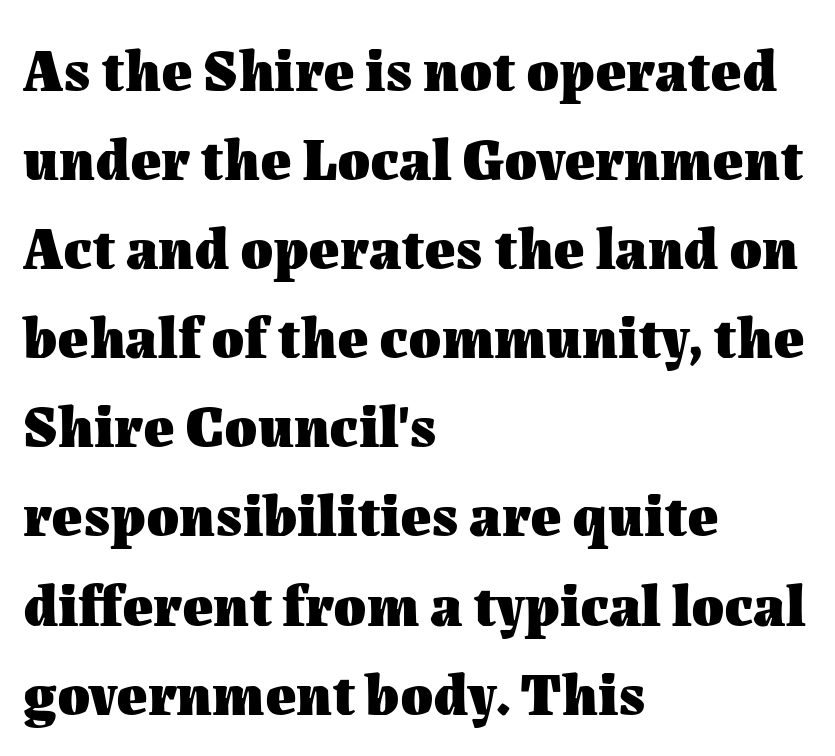
These lines keep a tight, regular rhythm from letter to letter. The baseline area is clear. The passage shown is emphatically bold. Do the characters align in a grid? No, the font is proportional. Where is the straight margin? On the left.
